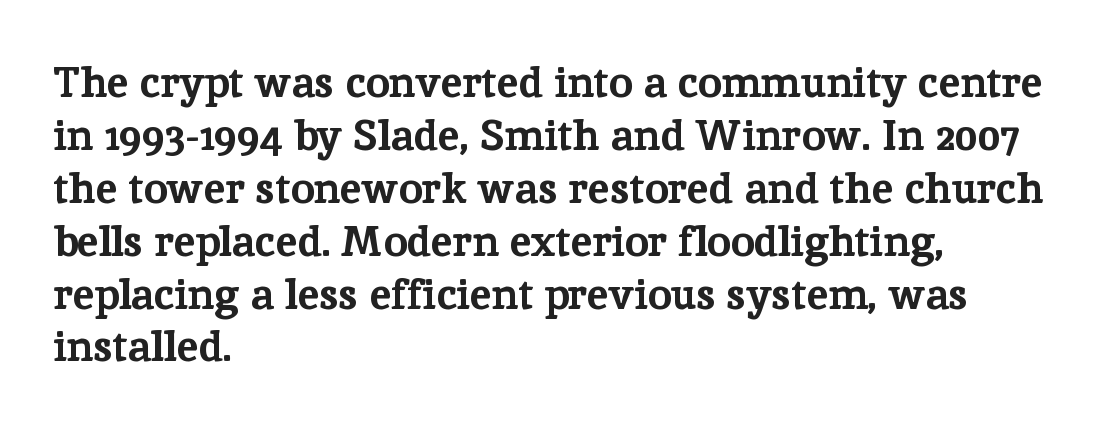
The image shows 43 px bold serif type, upright; set left-aligned, line spacing 1.23x, normal letter spacing, not underlined; low stroke contrast and a medium x-height.
